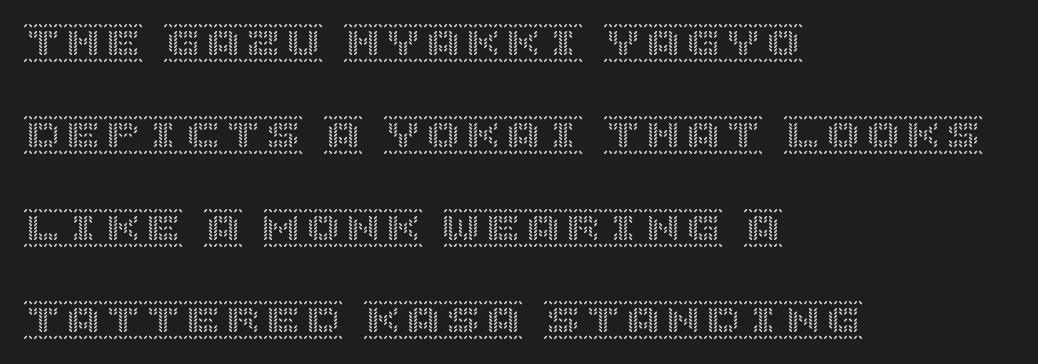
{"italic": "no", "width": "normal", "x_height": "large", "underline": "no", "align": "left", "line_spacing": "loose", "line_spacing_ratio": 2.31, "letter_spacing": "normal", "letter_spacing_em": 0.0, "glyph_px": 40}
